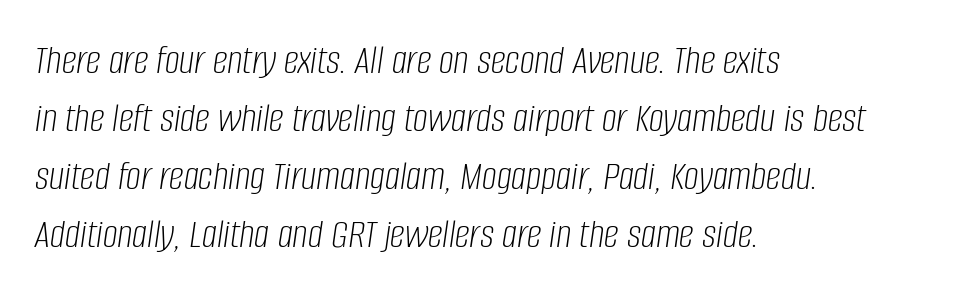
The image shows 42 px light, condensed type, italic (leaning right); set left-aligned, normal line spacing (1.38x), normal letter spacing, not underlined; low stroke contrast and a large x-height.
